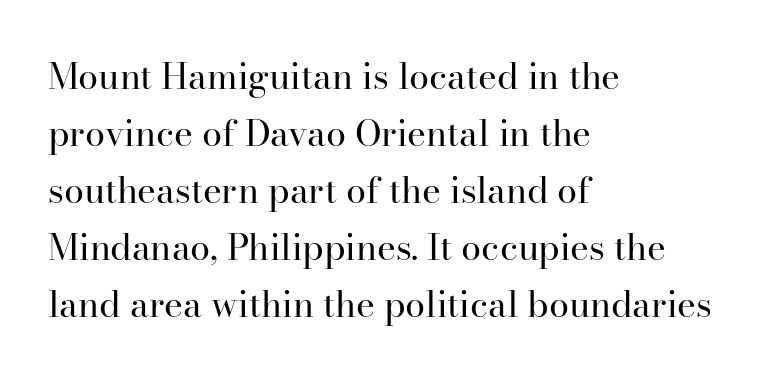
A typesetter would call this proportional, since set widths differ per character. The axis of the letterforms is exactly vertical. If you drew a ruler down the left edge, every line would touch it. Reading down the column, the eye jumps a familiar distance to each next line. The passage shown is typeset with a serif family.
